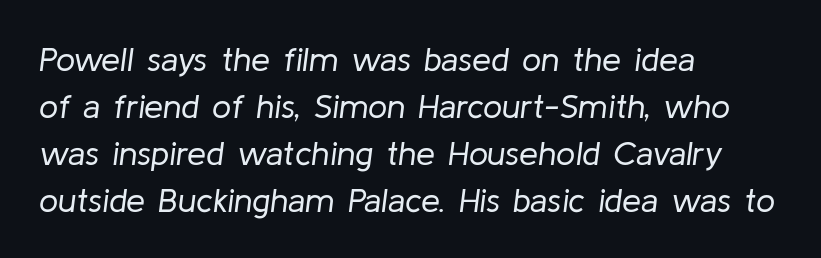
Q: Is the text bold? A: No.
Q: Is the text italic (slanted)? A: Yes, it leans right by about 8 degrees.
Q: Is the text underlined? A: No.
Q: How is the paragraph aligned? A: Left-aligned.
Q: Is the spacing between letters normal or unusually wide? A: Normal.
Q: Is the spacing between lines tight, normal or loose? A: Normal.
Q: Width (condensed, normal, or wide)? A: Normal.
Q: Stroke contrast? A: Low.
Q: x-height? A: Medium.
Q: Monospaced? A: No.
